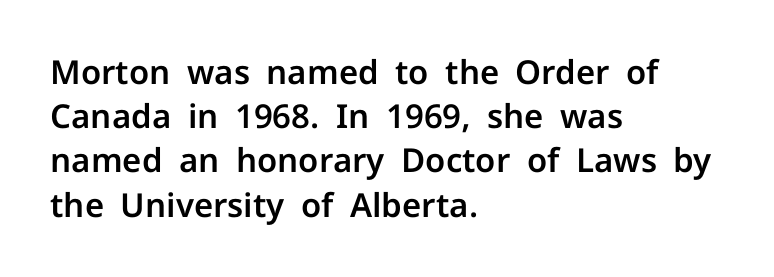
Nobody drew a line under any word here. A typesetter would call this zero additional tracking. Short and long lines alike share a common starting point at left. The designer left line spacing at the default. The face used here is proportionally spaced, like ordinary book or web type. This sample uses a sans-serif face.
